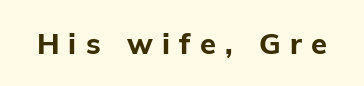
Between one letter and the next there's a generous, obvious gap. Italic: no, the glyphs are upright roman. The glyphs in this specimen are sans serif. Is the type bold? Yes — the strokes are clearly thick and heavy.
